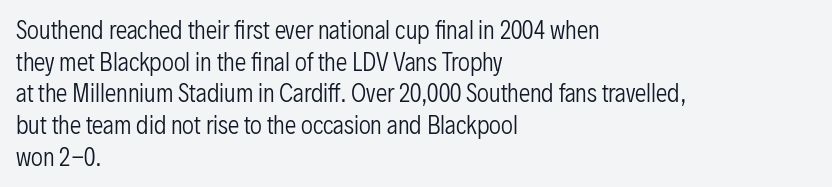
Q: Is the text bold? A: No.
Q: Is the text italic (slanted)? A: No, it is upright.
Q: Is the text underlined? A: No.
Q: How is the paragraph aligned? A: Left-aligned.
Q: Is the spacing between letters normal or unusually wide? A: Normal.
Q: Is the spacing between lines tight, normal or loose? A: Normal.
